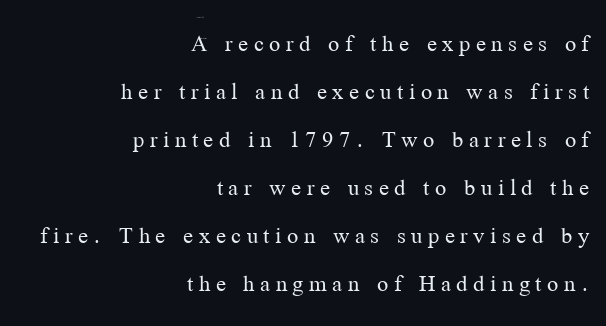
Q: Is the text bold? A: No.
Q: Is the text italic (slanted)? A: No, it is upright.
Q: Is the text underlined? A: No.
Q: How is the paragraph aligned? A: Right-aligned.
Q: Is the spacing between letters normal or unusually wide? A: Unusually wide.
Q: Is the spacing between lines tight, normal or loose? A: Loose.
